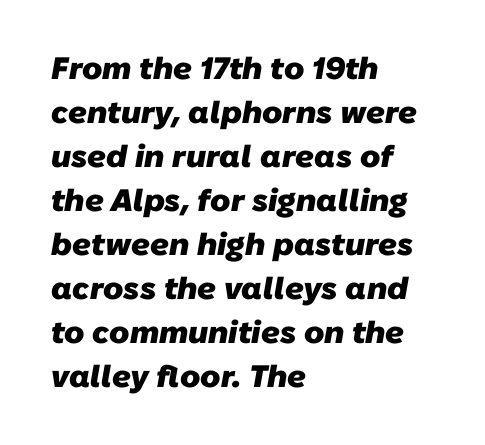
The image shows 31 px heavy sans-serif type; set left-aligned, normal line spacing (1.42x), normal letter spacing, not underlined; low stroke contrast and a medium x-height.
